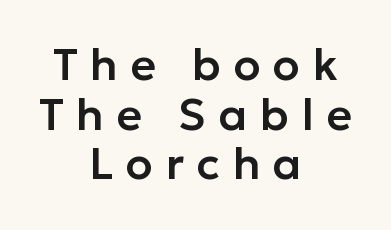
Q: Is the text italic (slanted)? A: No, it is upright.
Q: Is the typeface a serif or a sans-serif typeface? A: Sans-serif.
Q: Is the text underlined? A: No.
Q: How is the paragraph aligned? A: Centered.
Q: Is the spacing between letters normal or unusually wide? A: Unusually wide.
Q: Is the spacing between lines tight, normal or loose? A: Tight.
Q: Width (condensed, normal, or wide)? A: Normal.
Q: Stroke contrast? A: Low.
Q: x-height? A: Medium.
Q: Monospaced? A: No.
